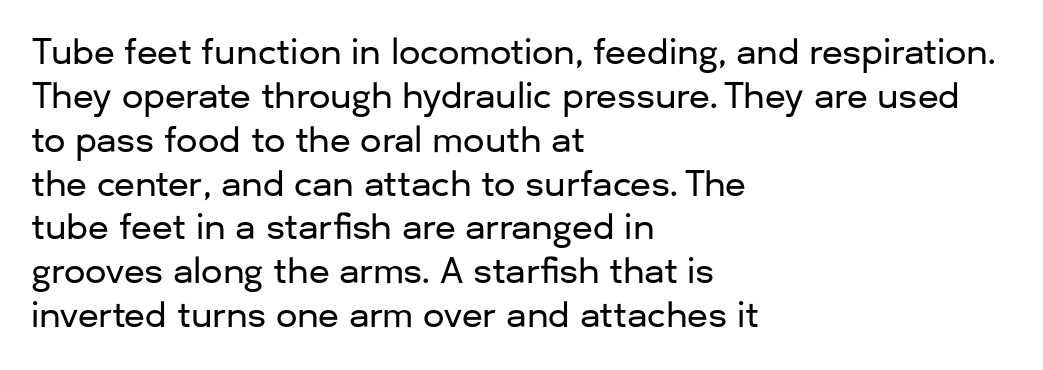
Q: Is the text italic (slanted)? A: No, it is upright.
Q: Is the typeface a serif or a sans-serif typeface? A: Sans-serif.
Q: Is the text underlined? A: No.
Q: How is the paragraph aligned? A: Left-aligned.
Q: Is the spacing between letters normal or unusually wide? A: Normal.
Q: Is the spacing between lines tight, normal or loose? A: Normal.
Q: Width (condensed, normal, or wide)? A: Normal.
Q: Stroke contrast? A: Low.
Q: x-height? A: Medium.
Q: Monospaced? A: No.
